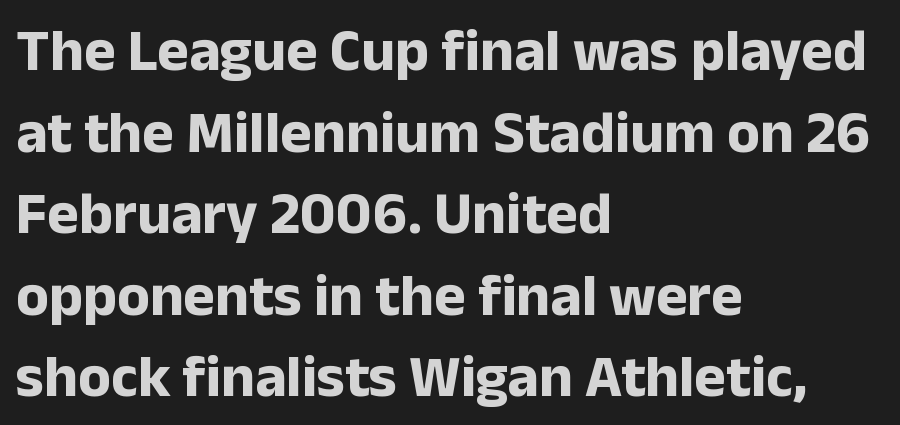
Plain, unruled lines of type. A sans-serif font was chosen for this passage. Layout note: lines flush left. Character widths vary here, with narrow letters taking less room than wide ones.
